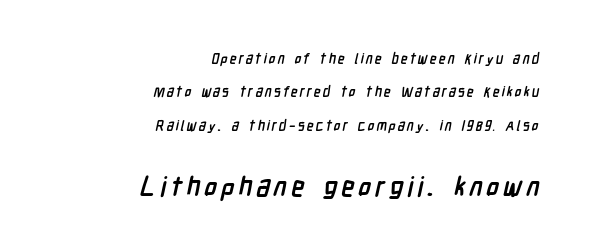
The image shows 27 px bold type; set right-aligned, loose line spacing (2.38x), not underlined; the second (bottom) block is 1.93x larger.
